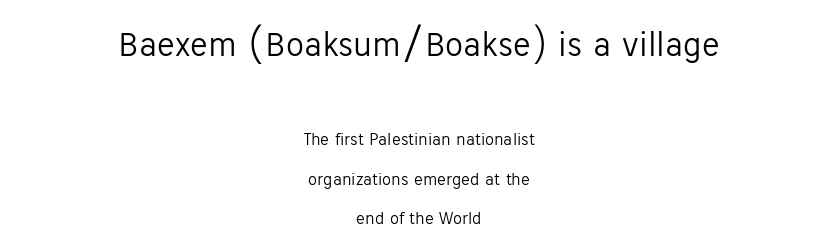
The image shows 36 px light sans-serif type, upright; set centered, loose line spacing (2.18x), normal letter spacing, not underlined; the first (top) block is 2.0x larger; low stroke contrast and a medium x-height.
